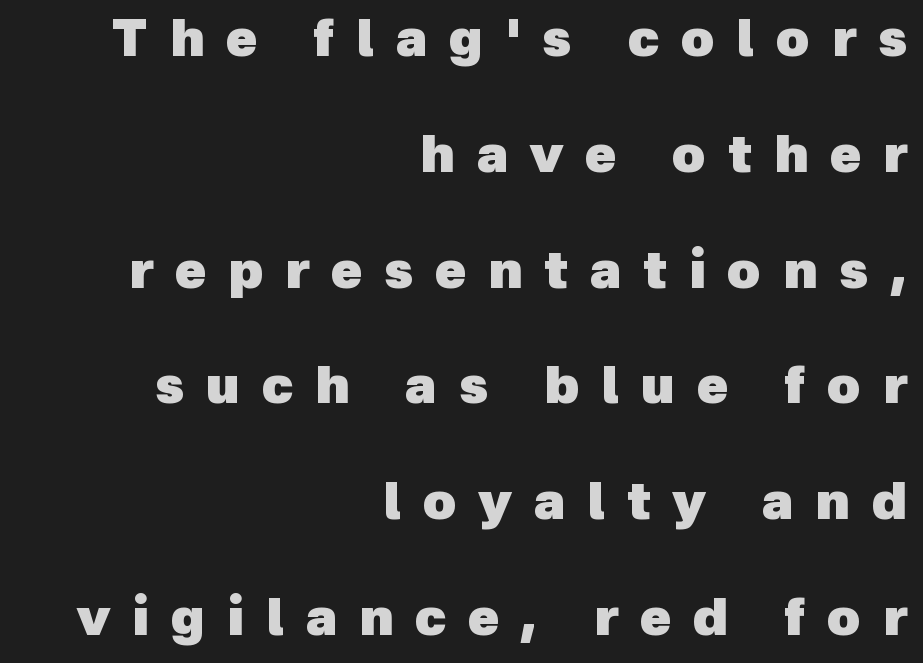
The image shows 51 px heavy sans-serif type; set right-aligned, loose line spacing (2.27x), unusually wide letter spacing (+0.43 em), not underlined; a medium x-height.
